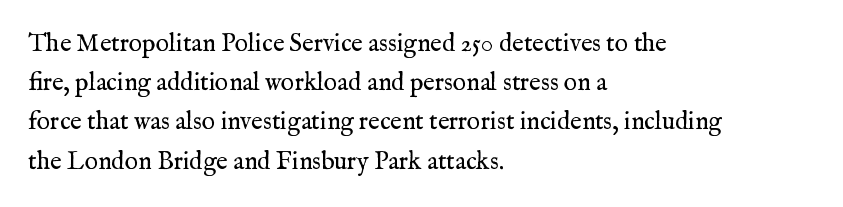
Q: Is the text bold? A: No.
Q: Is the text italic (slanted)? A: No, it is upright.
Q: Is the text underlined? A: No.
Q: How is the paragraph aligned? A: Left-aligned.
Q: Is the spacing between letters normal or unusually wide? A: Normal.
Q: Is the spacing between lines tight, normal or loose? A: Normal.
